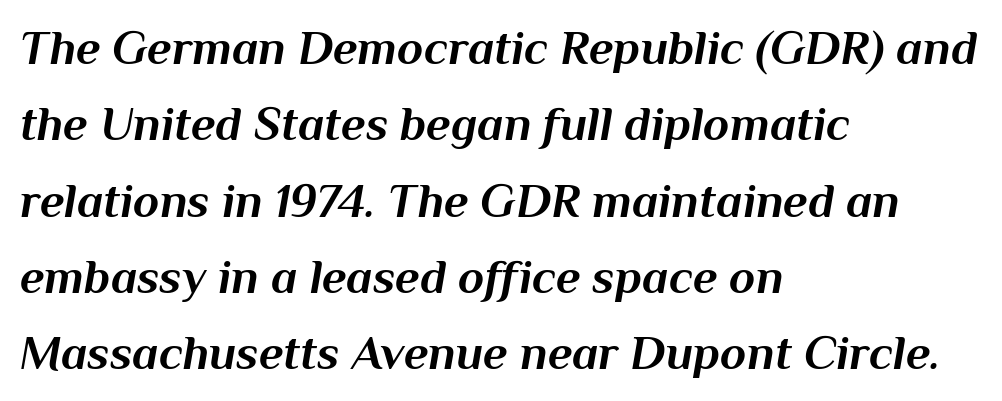
{"italic": "yes", "lean": "right", "slant_degrees": 10, "bold": "yes", "weight": "bold", "width": "normal", "stroke_contrast": "medium", "x_height": "medium", "monospaced": "no", "underline": "no", "align": "left", "line_spacing": "normal", "line_spacing_ratio": 1.59, "letter_spacing": "normal", "letter_spacing_em": 0.0, "glyph_px": 48}
